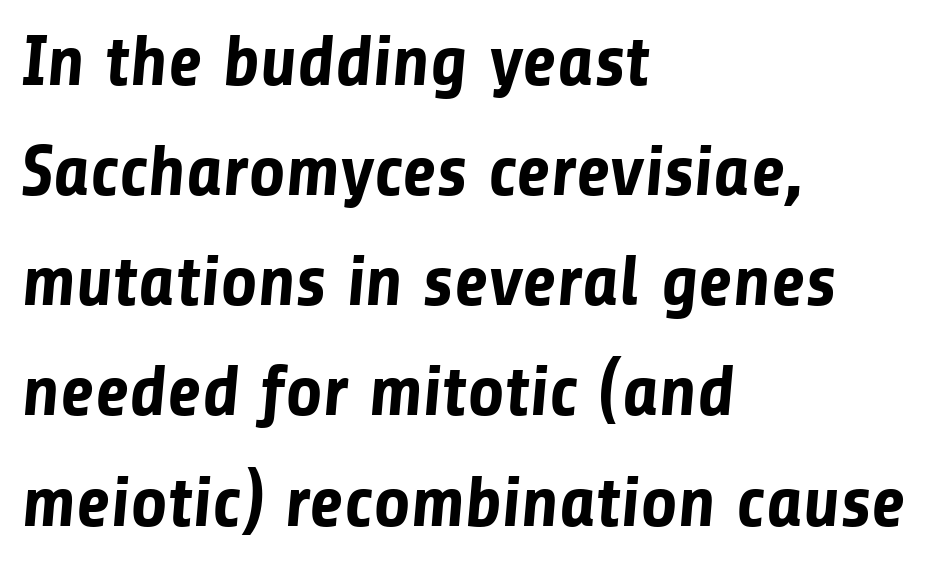
If you drew a ruler down the left edge, every line would touch it. The characters look thick and weighty, a clear bold. Glyph-to-glyph distance matches everyday printed text. The face used here is a sans, in the tradition of grotesques and geometrics. The face used here is proportionally spaced, like ordinary book or web type. Quick note: underline off.
